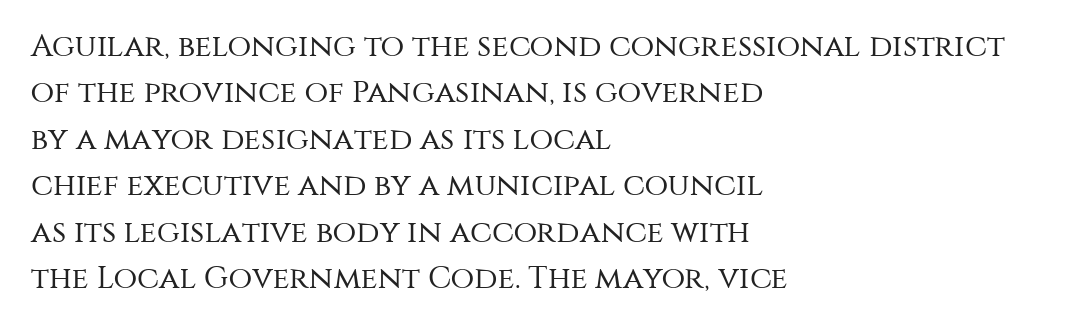
The image shows 31 px regular-weight sans-serif type, upright; set left-aligned, normal line spacing (1.5x), normal letter spacing, not underlined; medium stroke contrast and a large x-height.
